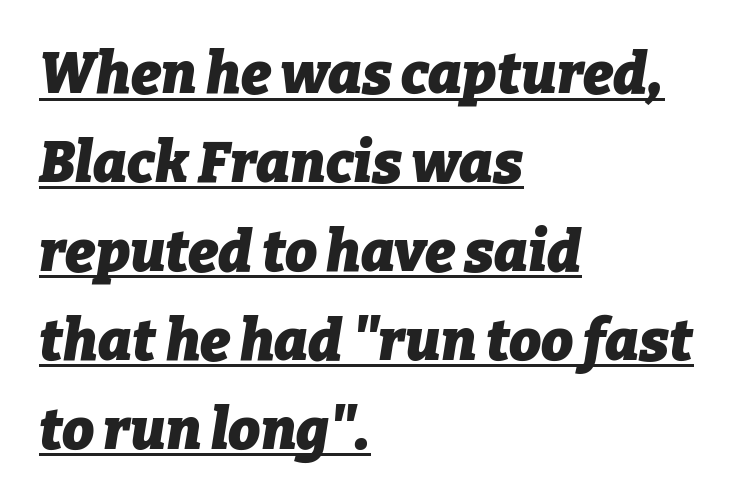
The image shows 57 px heavy type, italic (leaning right); set left-aligned, normal line spacing (1.56x), normal letter spacing, underlined; low stroke contrast and a medium x-height.
